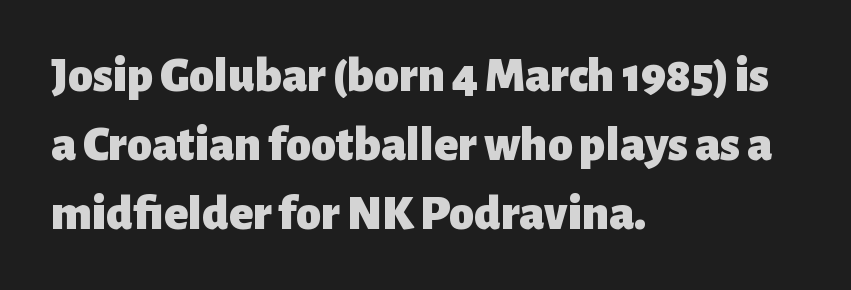
{"serif": "no", "italic": "no", "bold": "yes", "weight": "heavy", "width": "normal", "stroke_contrast": "low", "x_height": "medium", "monospaced": "no", "underline": "no", "align": "left", "line_spacing": "normal", "line_spacing_ratio": 1.38, "letter_spacing": "normal", "letter_spacing_em": 0.0, "glyph_px": 50}
